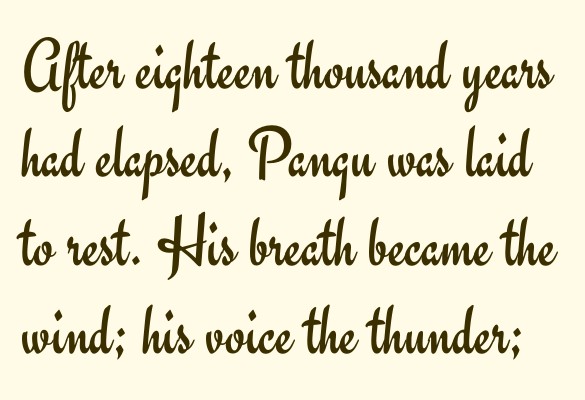
Q: Is the text bold? A: No.
Q: Is the text italic (slanted)? A: Yes.
Q: Is the typeface a serif or a sans-serif typeface? A: Sans-serif.
Q: Is the text underlined? A: No.
Q: Is the spacing between letters normal or unusually wide? A: Normal.
Q: Width (condensed, normal, or wide)? A: Normal.
Q: Stroke contrast? A: Low.
Q: x-height? A: Small.
Q: Monospaced? A: No.
